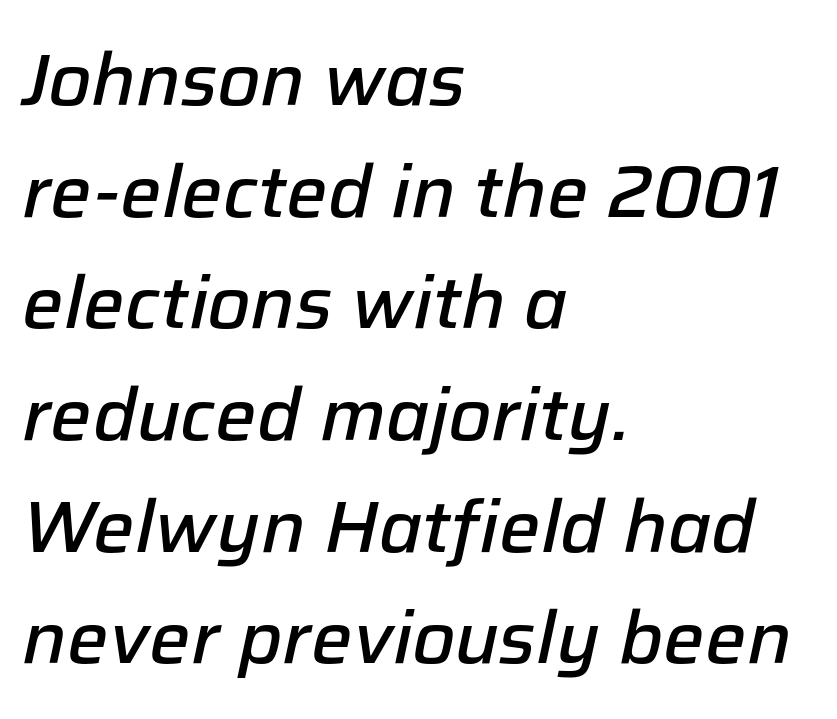
Q: Is the text bold? A: Semi-bold.
Q: Is the text italic (slanted)? A: Yes, it leans right by about 12 degrees.
Q: Is the text underlined? A: No.
Q: How is the paragraph aligned? A: Left-aligned.
Q: Is the spacing between letters normal or unusually wide? A: Normal.
Q: Is the spacing between lines tight, normal or loose? A: Normal.
Q: Width (condensed, normal, or wide)? A: Normal.
Q: Stroke contrast? A: Low.
Q: x-height? A: Medium.
Q: Monospaced? A: No.
